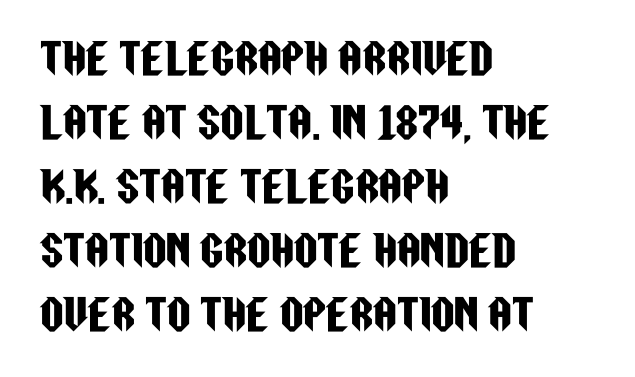
Q: Is the text italic (slanted)? A: No, it is upright.
Q: Is the typeface a serif or a sans-serif typeface? A: Sans-serif.
Q: Is the text underlined? A: No.
Q: How is the paragraph aligned? A: Left-aligned.
Q: Is the spacing between letters normal or unusually wide? A: Normal.
Q: Is the spacing between lines tight, normal or loose? A: Normal.
Q: Width (condensed, normal, or wide)? A: Condensed.
Q: Stroke contrast? A: Low.
Q: x-height? A: Large.
Q: Monospaced? A: No.
